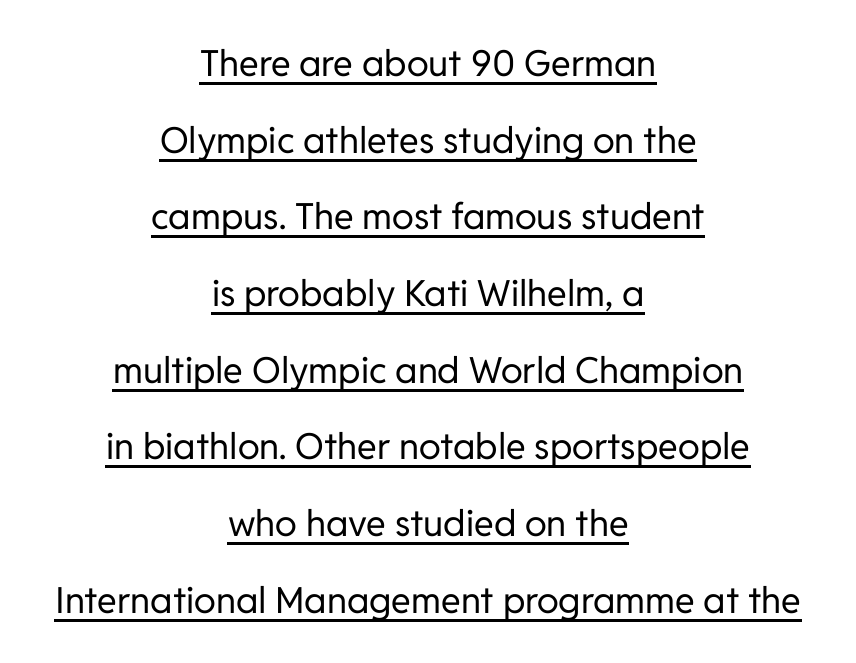
The image shows 36 px regular-weight sans-serif type, upright; set centered, loose line spacing (2.13x), normal letter spacing, underlined; low stroke contrast and a medium x-height.
